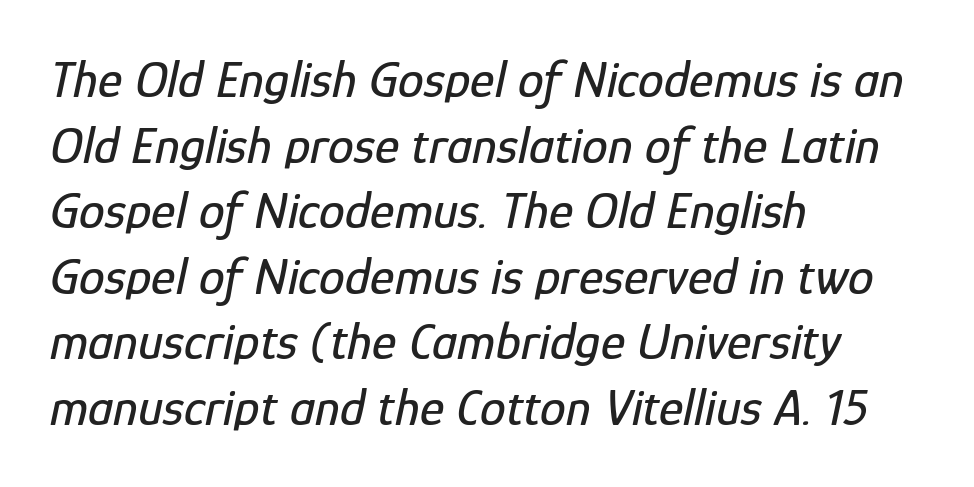
The horizontal fit of the characters is conventional and even. Each letter keeps its own natural width here, so spacing adapts to shape. Slant detected: the letters are inclined. Interline gaps are of average width in this sample. A student would call this left alignment; a typographer would say flush left, rag right. Decoration check: the copy has no underline.
